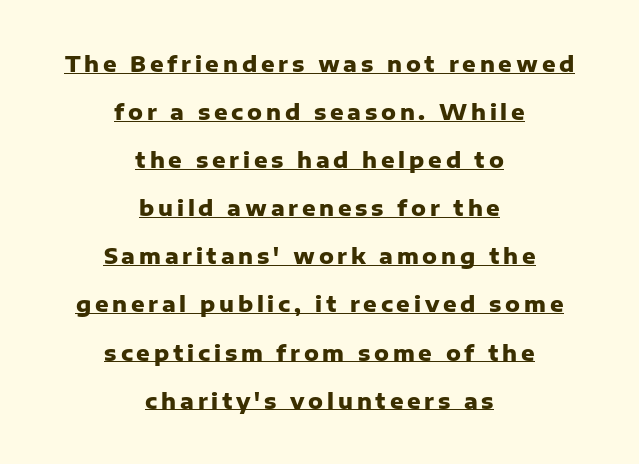
Q: Is the text bold? A: Yes.
Q: Is the text italic (slanted)? A: No, it is upright.
Q: Is the text underlined? A: Yes.
Q: How is the paragraph aligned? A: Centered.
Q: Is the spacing between lines tight, normal or loose? A: Loose.
